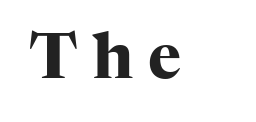
The image shows 63 px heavy serif type, upright; set unusually wide letter spacing (+0.24 em), not underlined; high stroke contrast and a medium x-height.
